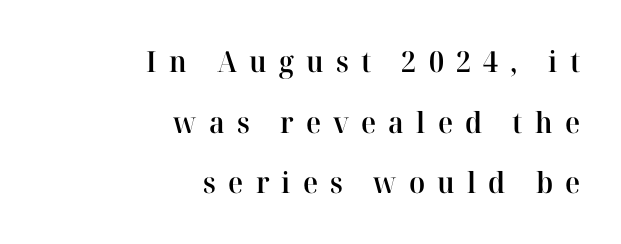
The font's upright variant was chosen for this text. Check the space under the baseline: it is left empty. The face used here is a semibold: visibly heavier than regular, lighter than bold. The text was rendered using a seriffed face with decorative stroke endings. Which margin do the lines hug? The right one — the left edge is uneven. The passage shown has open, widely tracked lettering throughout.
